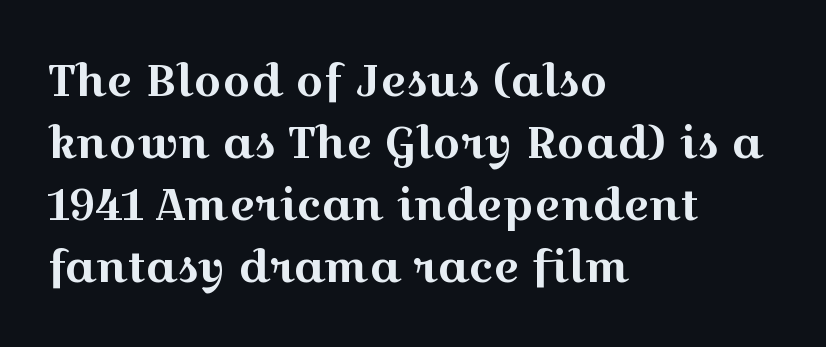
Do the letters lean? They stand straight. Think of a printed novel: that variable character pitch is what you see here. Successive baselines arrive at the customary interval. Left-aligned paragraph, ragged on the right.
